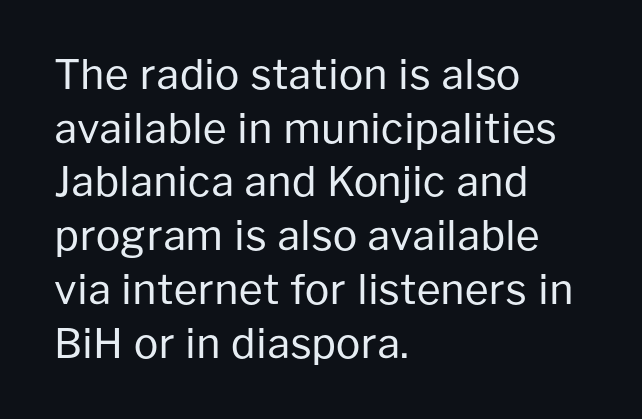
The image shows 41 px regular-weight sans-serif type, upright; set left-aligned, normal line spacing (1.31x), normal letter spacing, not underlined; low stroke contrast and a medium x-height.
